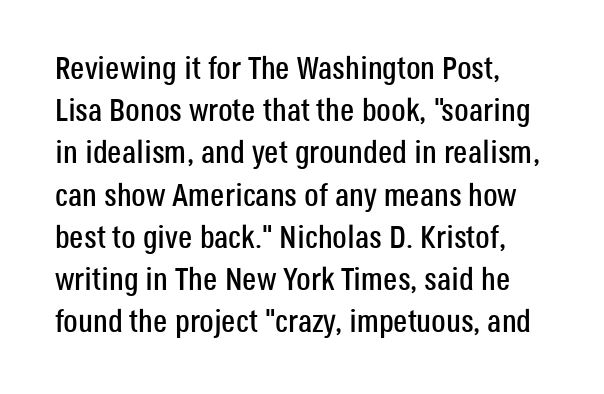
Q: Is the text italic (slanted)? A: No, it is upright.
Q: Is the typeface a serif or a sans-serif typeface? A: Sans-serif.
Q: Is the text underlined? A: No.
Q: Is the spacing between letters normal or unusually wide? A: Normal.
Q: Is the spacing between lines tight, normal or loose? A: Normal.
Q: Width (condensed, normal, or wide)? A: Condensed.
Q: Stroke contrast? A: Low.
Q: x-height? A: Large.
Q: Monospaced? A: No.
